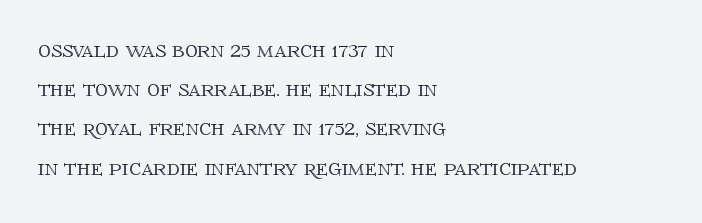
Q: Is the text italic (slanted)? A: No, it is upright.
Q: Is the text underlined? A: No.
Q: How is the paragraph aligned? A: Left-aligned.
Q: Is the spacing between letters normal or unusually wide? A: Normal.
Q: Is the spacing between lines tight, normal or loose? A: Normal.
